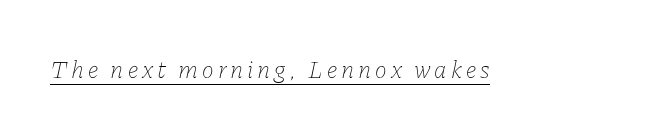
Q: Is the text bold? A: No.
Q: Is the text italic (slanted)? A: Yes, it leans right by about 11 degrees.
Q: Is the text underlined? A: Yes.
